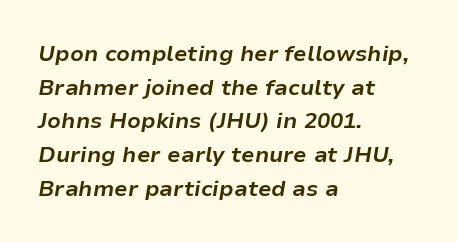
{"italic": "yes", "lean": "right", "slant_degrees": 9, "bold": "yes", "underline": "no", "align": "left", "line_spacing": "normal", "line_spacing_ratio": 1.53, "letter_spacing": "normal", "letter_spacing_em": 0.0, "glyph_px": 22}
